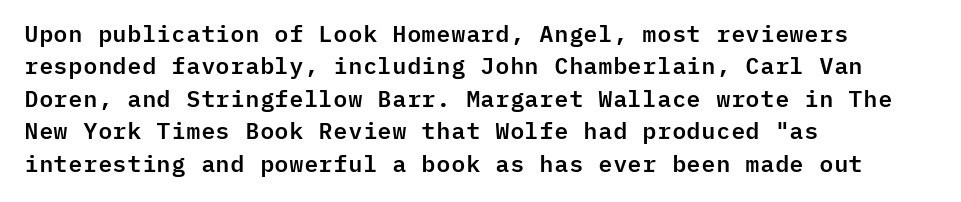
Q: Is the text italic (slanted)? A: No, it is upright.
Q: Is the text underlined? A: No.
Q: How is the paragraph aligned? A: Left-aligned.
Q: Is the spacing between letters normal or unusually wide? A: Normal.
Q: Is the spacing between lines tight, normal or loose? A: Normal.
